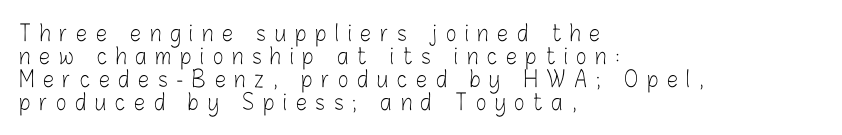
Does extra space separate the letters? Yes, quite a lot of it. Each new line begins almost immediately beneath the previous one. Heft: none added — not bold. The specimen reads as upright at a glance. A clean baseline with only descenders dipping below it. The typesetter chose a ragged-right arrangement here.
